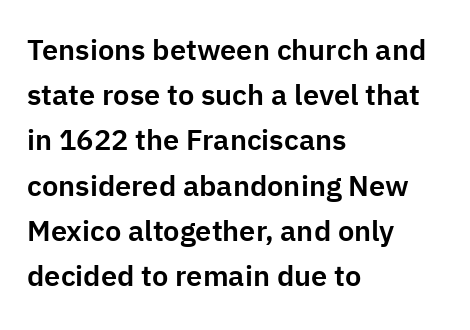
The specimen omits any rule beneath the text block's lines. Is the block centered? No — it sits flush against the left margin. Italic: no, the glyphs are upright roman. Spacing between characters is what you'd get straight out of the box.
